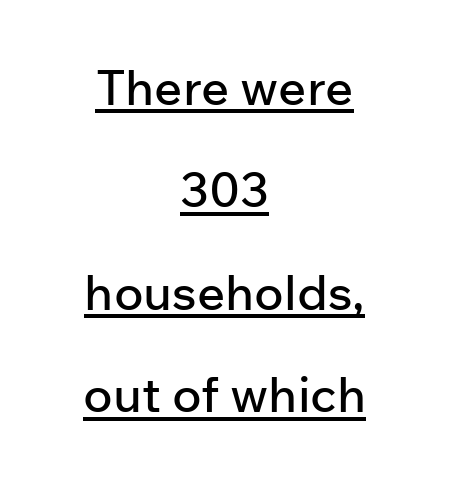
The image shows 49 px sans-serif type, upright; set centered, loose line spacing (2.09x), normal letter spacing, underlined; low stroke contrast and a medium x-height.
